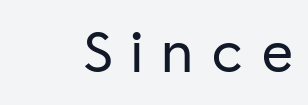
Q: Is the text italic (slanted)? A: No, it is upright.
Q: Is the typeface a serif or a sans-serif typeface? A: Sans-serif.
Q: Is the text underlined? A: No.
Q: Is the spacing between letters normal or unusually wide? A: Unusually wide.
Q: Width (condensed, normal, or wide)? A: Normal.
Q: Stroke contrast? A: Low.
Q: x-height? A: Medium.
Q: Monospaced? A: No.
